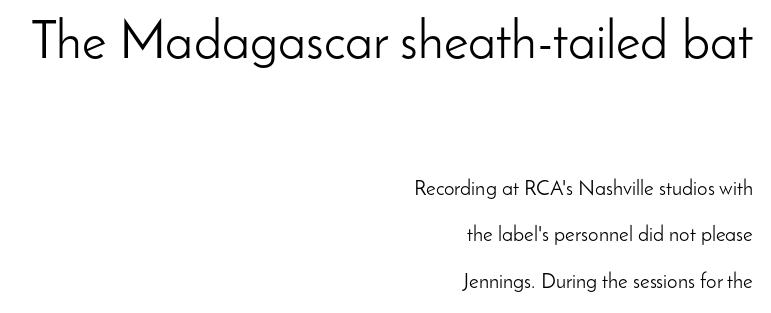
The image shows 53 px light sans-serif type, upright; set right-aligned, loose line spacing (2.23x), normal letter spacing, not underlined; the first (top) block is 2.52x larger; low stroke contrast and a small x-height.
